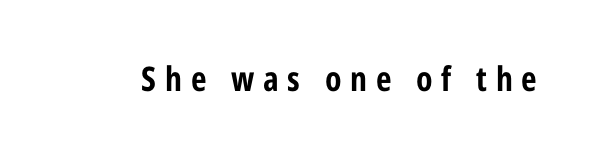
Q: Is the text bold? A: Yes.
Q: Is the text italic (slanted)? A: No, it is upright.
Q: Is the typeface a serif or a sans-serif typeface? A: Sans-serif.
Q: Is the text underlined? A: No.
Q: Is the spacing between letters normal or unusually wide? A: Unusually wide.
Q: Width (condensed, normal, or wide)? A: Condensed.
Q: Stroke contrast? A: Low.
Q: x-height? A: Medium.
Q: Monospaced? A: No.
